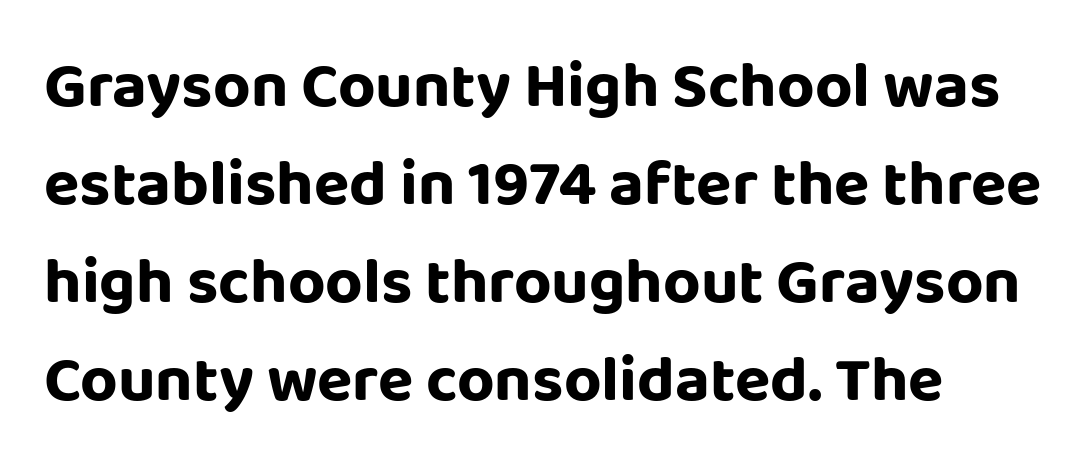
Default kerning and tracking; the words read as compact shapes. All the whitespace from short lines collects on the right. A typesetter would call this proportional, since set widths differ per character. I'd call this a sans setting — the letters go barefoot. Leading matches the norm, producing a regular column. Plain, unruled lines of type.
